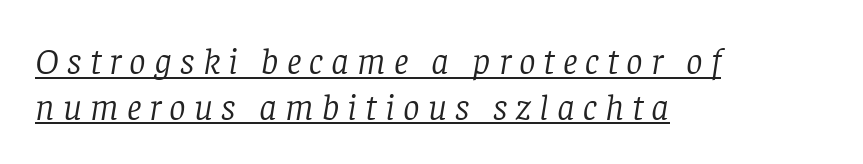
{"serif": "yes", "italic": "yes", "lean": "right", "slant_degrees": 8, "bold": "no", "weight": "light", "width": "normal", "stroke_contrast": "low", "x_height": "large", "monospaced": "no", "underline": "yes", "align": "left", "line_spacing_ratio": 1.23, "letter_spacing": "wide", "letter_spacing_em": 0.22, "glyph_px": 37}
